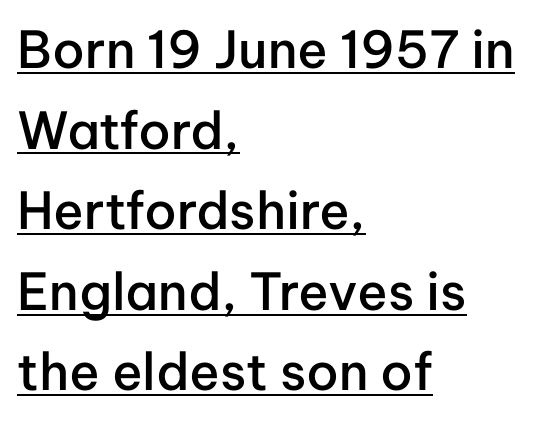
Look at the bottom of the vertical strokes: they stop flat, with no serifs. Each letter keeps its own natural width here, so spacing adapts to shape. Casual observation: everything's shoved over to the left. This is the regular roman posture of the typeface. The rendering uses a semibold face; strokes are thickened but not to full bold.
